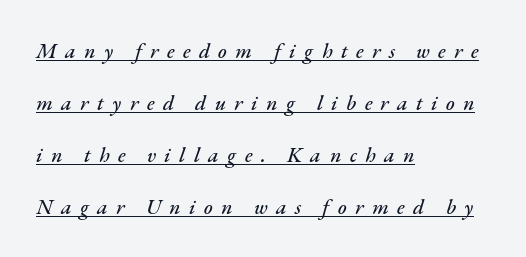
{"italic": "yes", "lean": "right", "slant_degrees": 17, "underline": "yes", "align": "left", "line_spacing": "loose", "line_spacing_ratio": 2.47, "letter_spacing": "wide", "letter_spacing_em": 0.4, "glyph_px": 21}
